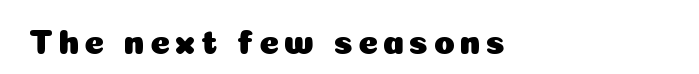
Stroke terminals: plain, sans-serif. The strip under each line holds only bare page. Is this a fixed-width face? No — the glyphs have proportional, varying widths. Designer's note — italics off, roman on.
